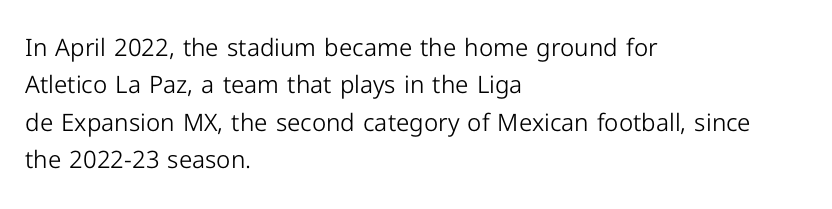
Evenly set lines give the paragraph a standard silhouette. Here the glyphs are tracked normally, forming tight word shapes. Rule under the text: the space is simply empty. Italic? Not at all — the glyphs are vertical. These glyphs show unthickened strokes, regular width or finer.
